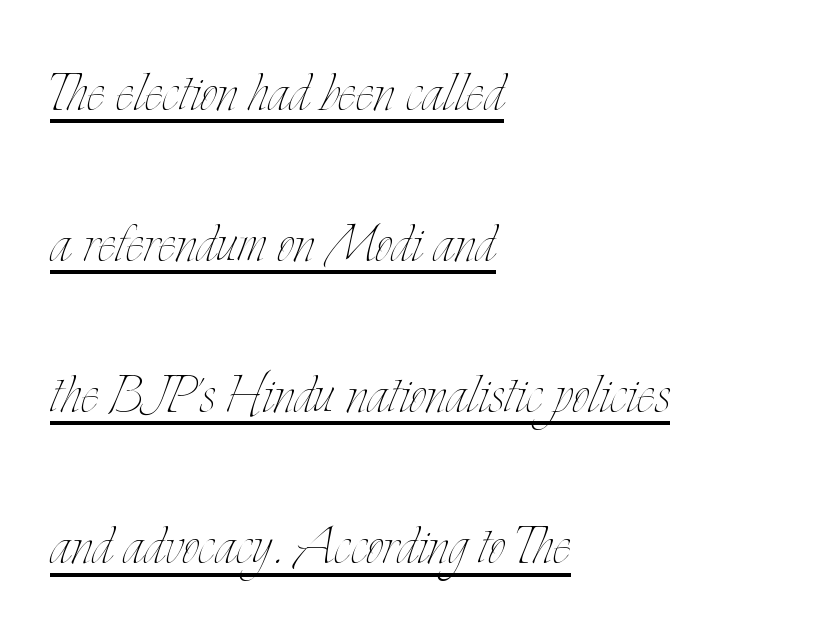
The image shows 69 px thin, condensed type; set left-aligned, loose line spacing (2.19x), normal letter spacing, underlined; low stroke contrast and a small x-height.
